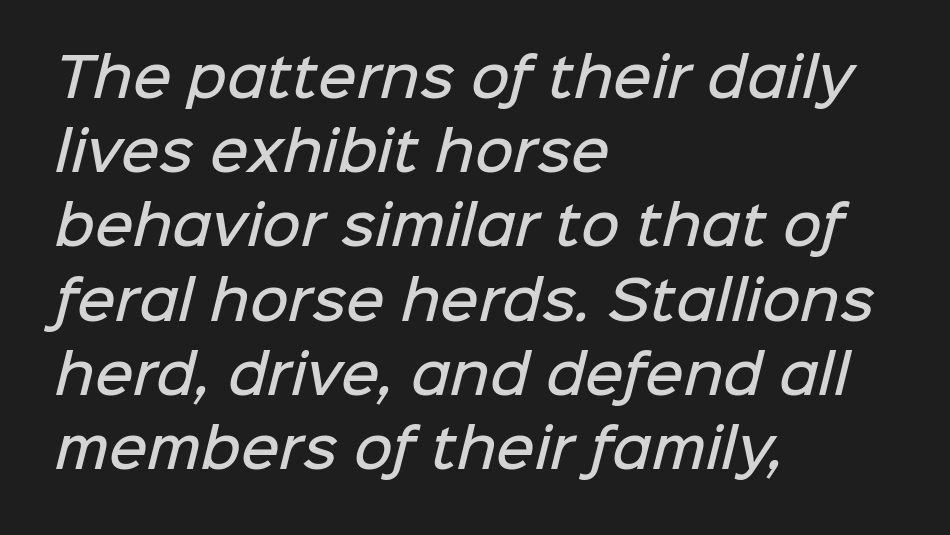
A typesetter would label this face a sans. Words float on clear page, feet unadorned. Left-aligned paragraph, ragged on the right. Glyph-to-glyph distance matches everyday printed text. What's the leading like? Ordinary, nothing unusual.
